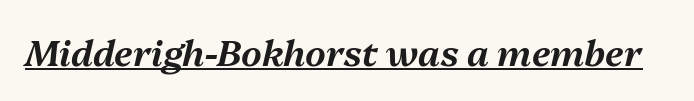
{"italic": "yes", "lean": "right", "slant_degrees": 13, "width": "normal", "stroke_contrast": "medium", "x_height": "medium", "monospaced": "no", "underline": "yes", "letter_spacing": "normal", "letter_spacing_em": 0.0, "glyph_px": 36}
